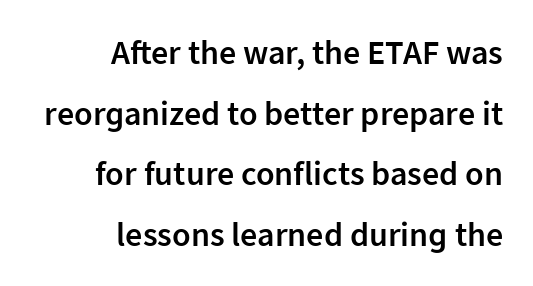
Q: Is the text bold? A: Semi-bold.
Q: Is the text italic (slanted)? A: No, it is upright.
Q: Is the typeface a serif or a sans-serif typeface? A: Sans-serif.
Q: Is the text underlined? A: No.
Q: How is the paragraph aligned? A: Right-aligned.
Q: Is the spacing between letters normal or unusually wide? A: Normal.
Q: Width (condensed, normal, or wide)? A: Normal.
Q: Stroke contrast? A: Low.
Q: x-height? A: Medium.
Q: Monospaced? A: No.
